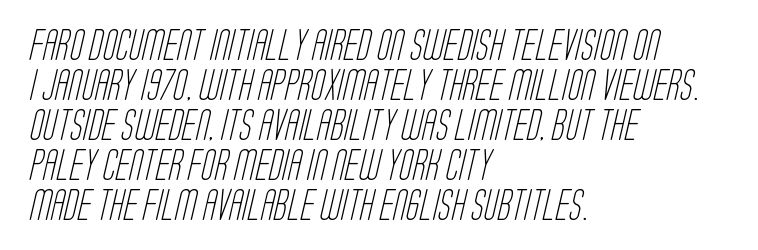
Proportional: the letters do not fall into vertical columns. Stroke thickness stays within the range of a standard reading face or lighter. Visually the block forms a straight wall on the left and a jagged coastline on the right. Spacing between characters is what you'd get straight out of the box.
